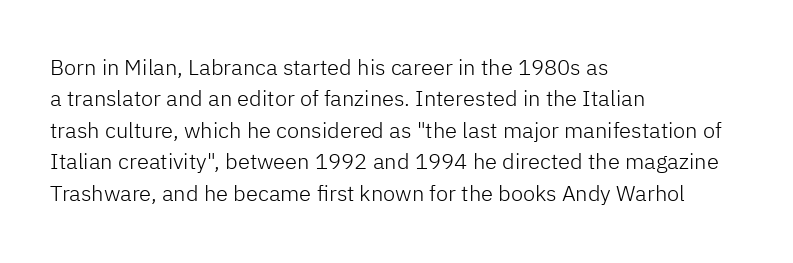
The image shows 22 px text type, upright; set left-aligned, normal line spacing (1.43x), normal letter spacing, not underlined.
